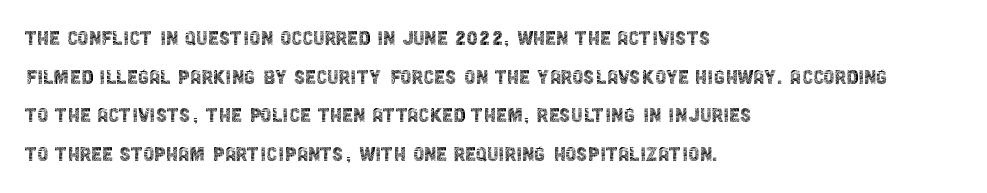
The image shows 25 px text type, upright; set left-aligned, normal line spacing (1.55x), normal letter spacing, not underlined.
